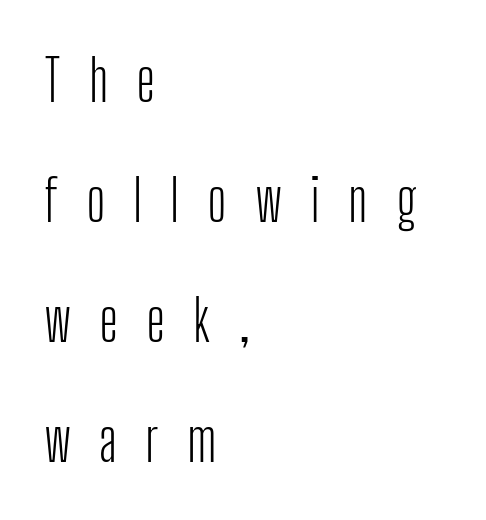
The image shows 58 px light, condensed sans-serif type, upright; set left-aligned, loose line spacing (2.07x), unusually wide letter spacing (+0.48 em), not underlined; low stroke contrast and a medium x-height.
